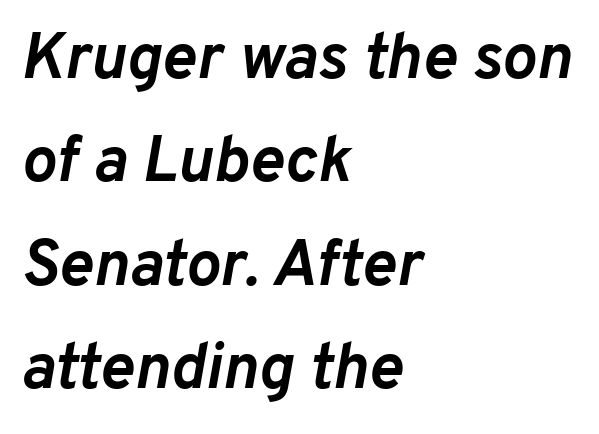
Q: Is the text bold? A: Yes.
Q: Is the text italic (slanted)? A: Yes, it leans right by about 10 degrees.
Q: Is the text underlined? A: No.
Q: How is the paragraph aligned? A: Left-aligned.
Q: Is the spacing between letters normal or unusually wide? A: Normal.
Q: Is the spacing between lines tight, normal or loose? A: Normal.
Q: Width (condensed, normal, or wide)? A: Normal.
Q: Stroke contrast? A: Low.
Q: x-height? A: Medium.
Q: Monospaced? A: No.
